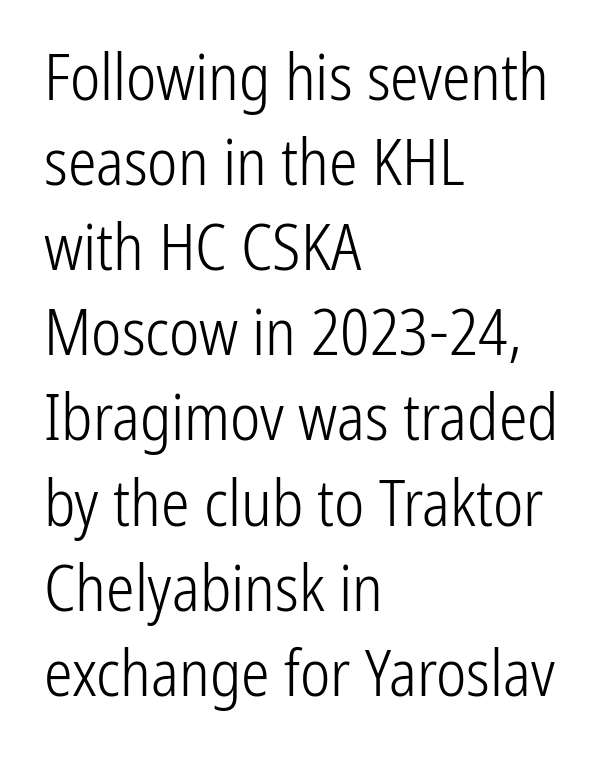
The image shows 64 px light, condensed sans-serif type, upright; set left-aligned, normal line spacing (1.33x), normal letter spacing, not underlined; low stroke contrast and a medium x-height.
